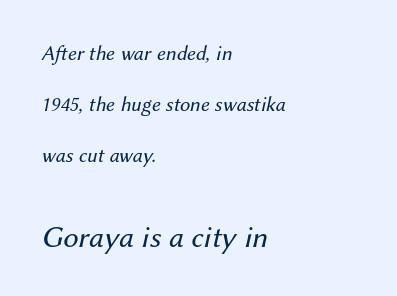
Stems and bowls with no extra thickness — not bold. Casual observation: everything's shoved over to the left. Does the bottom block carry the larger type? Yes, it does. The axis of the letterforms is tilted away from vertical. Underline: absent.
